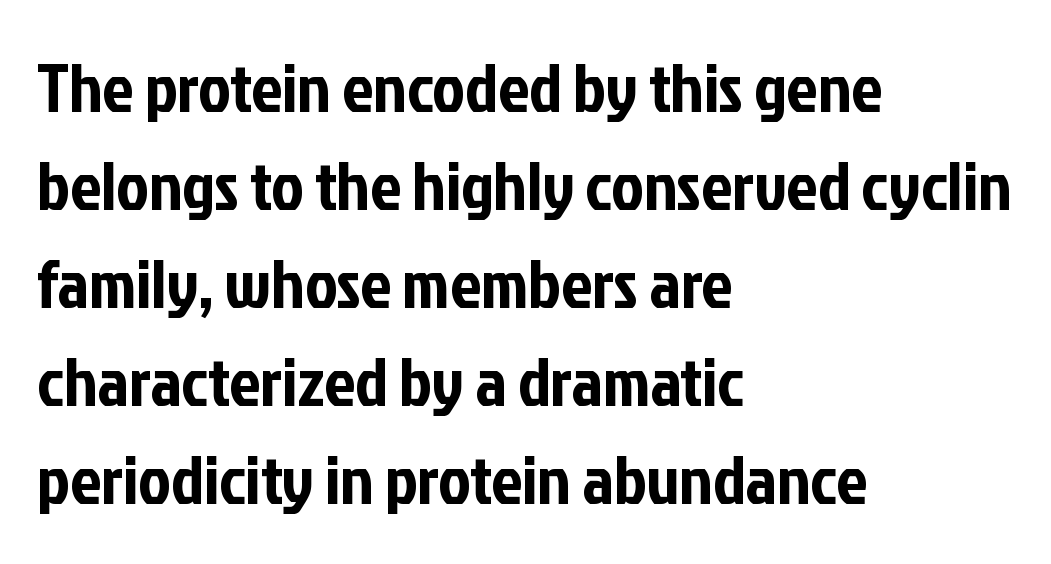
The image shows 69 px condensed sans-serif type, upright; set left-aligned, normal line spacing (1.42x), normal letter spacing, not underlined; low stroke contrast and a medium x-height.
